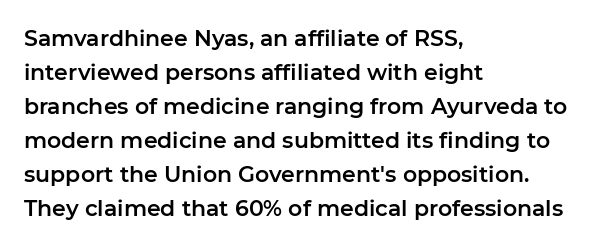
The image shows 22 px text type, upright; set left-aligned, normal line spacing (1.55x), normal letter spacing, not underlined.
